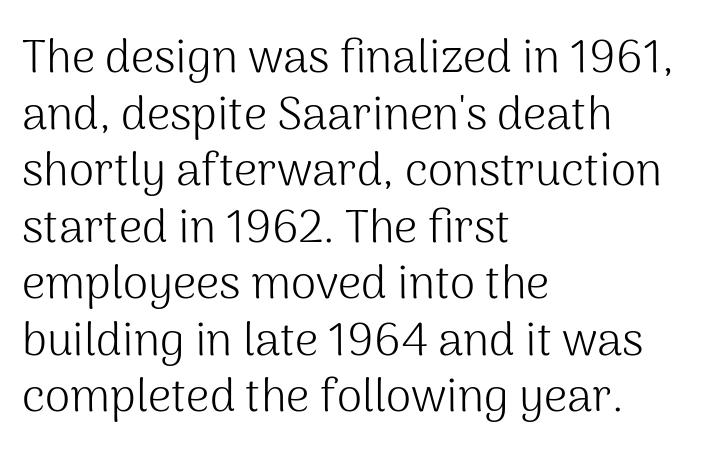
One-word summary of the alignment: left. Between one letter and the next there's only the usual sliver of space. Observe the absence of serifs on each vertical stroke in this sample. Type without underlining. Italic: no, the glyphs are upright roman. Here the designer chose a conventional face with non-uniform glyph widths.
